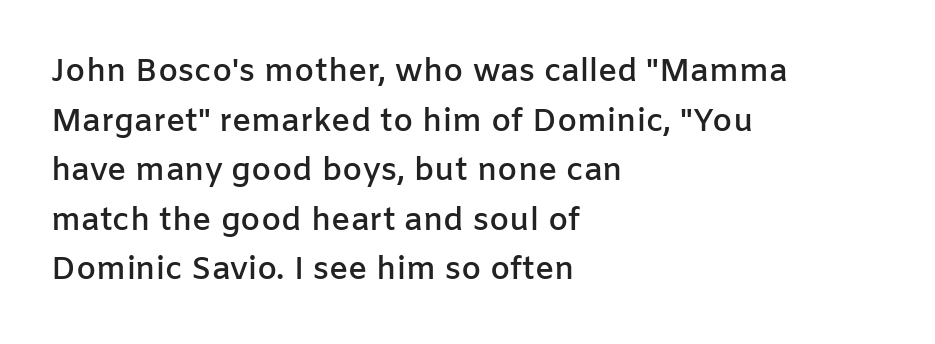
Q: Is the text bold? A: Semi-bold.
Q: Is the text italic (slanted)? A: No, it is upright.
Q: Is the typeface a serif or a sans-serif typeface? A: Sans-serif.
Q: Is the text underlined? A: No.
Q: How is the paragraph aligned? A: Left-aligned.
Q: Is the spacing between letters normal or unusually wide? A: Normal.
Q: Is the spacing between lines tight, normal or loose? A: Normal.
Q: Width (condensed, normal, or wide)? A: Normal.
Q: Stroke contrast? A: Low.
Q: x-height? A: Medium.
Q: Monospaced? A: No.
